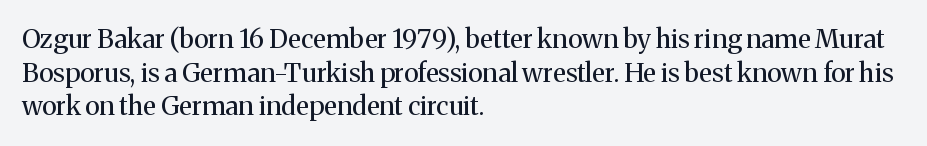
{"italic": "no", "bold": "no", "underline": "no", "align": "left", "line_spacing": "normal", "line_spacing_ratio": 1.29, "letter_spacing": "normal", "letter_spacing_em": 0.0, "glyph_px": 26}
